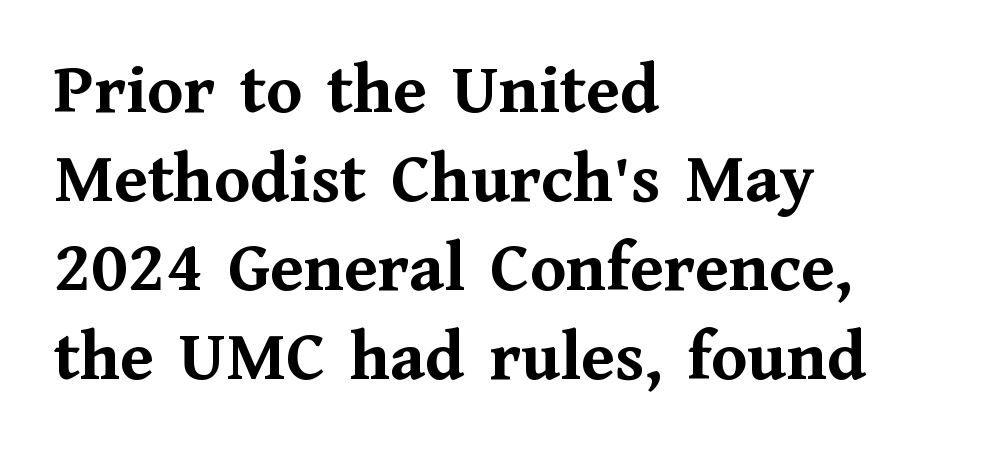
The image shows 73 px semibold serif type, upright; set left-aligned, line spacing 1.22x, normal letter spacing, not underlined; medium stroke contrast and a medium x-height.
